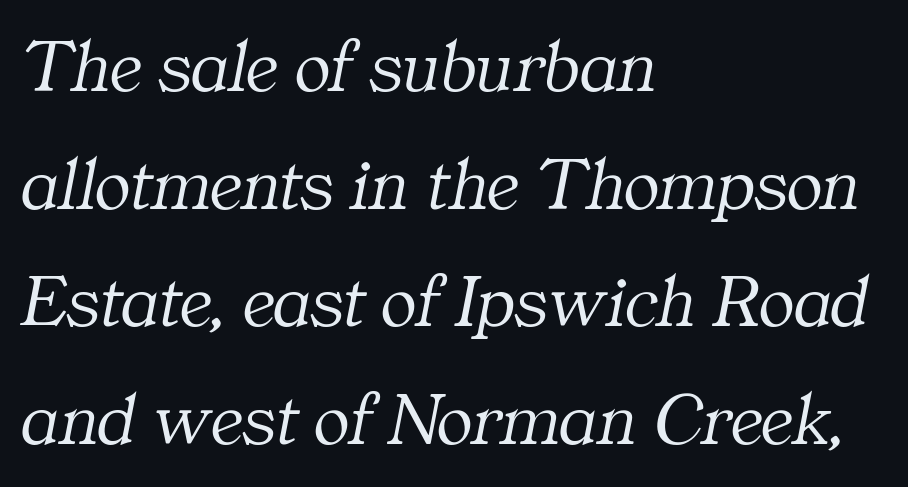
Q: Is the text bold? A: No.
Q: Is the text italic (slanted)? A: Yes, it leans right by about 11 degrees.
Q: Is the typeface a serif or a sans-serif typeface? A: Serif.
Q: Is the text underlined? A: No.
Q: How is the paragraph aligned? A: Left-aligned.
Q: Is the spacing between letters normal or unusually wide? A: Normal.
Q: Is the spacing between lines tight, normal or loose? A: Normal.
Q: Width (condensed, normal, or wide)? A: Normal.
Q: Stroke contrast? A: Medium.
Q: x-height? A: Medium.
Q: Monospaced? A: No.
